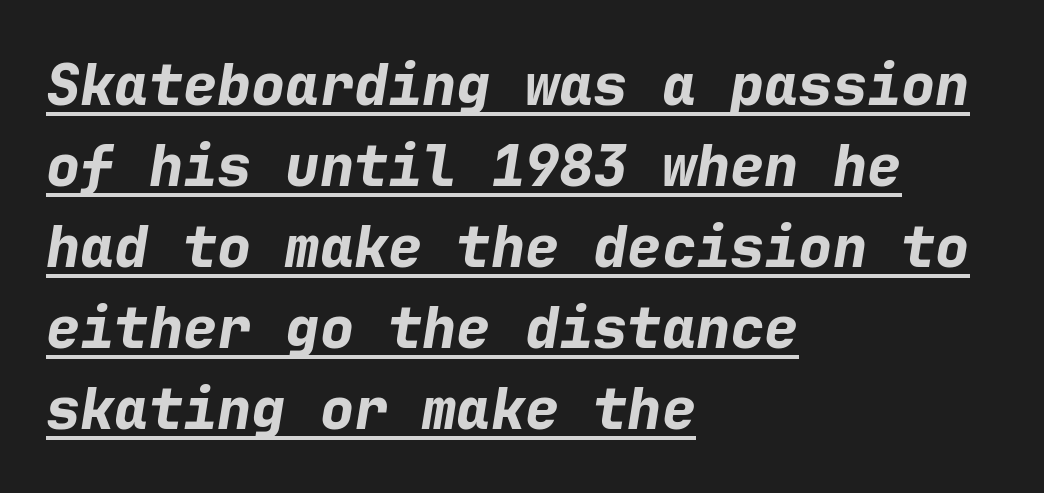
Heavy, bold letterforms. Tracking here is standard; glyphs follow each other at the usual distance. Style check: oblique. Beneath each row of characters lies a ruled line. Quick note: interline space is typical. A typesetter would call this monospace, since all characters share one set width.
